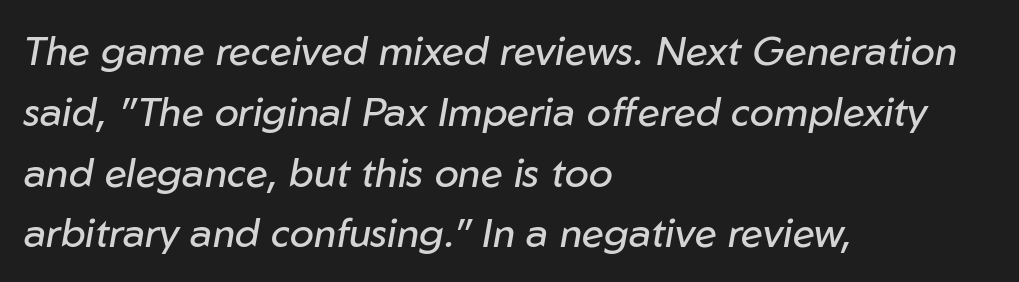
The image shows 40 px regular-weight type, italic (leaning right); set left-aligned, normal line spacing (1.52x), normal letter spacing, not underlined; low stroke contrast and a medium x-height.
